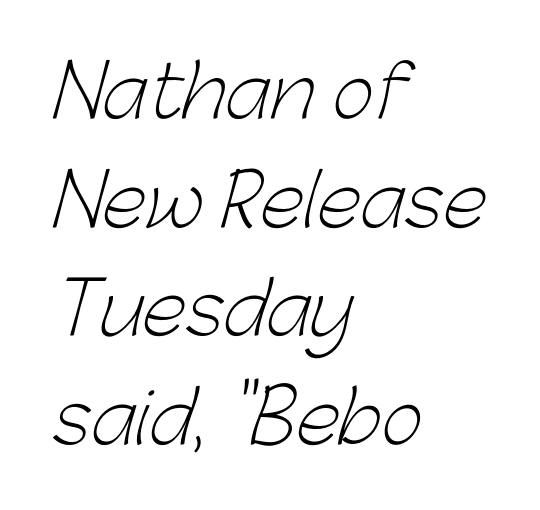
I'd call this a sans setting — the letters go barefoot. Stroke thickness stays within the range of a standard reading face or lighter. These lines are set flush left with a ragged right edge. This sample has the flowing, uneven cadence of proportional lettering. Interline gaps are of average width in this sample.
